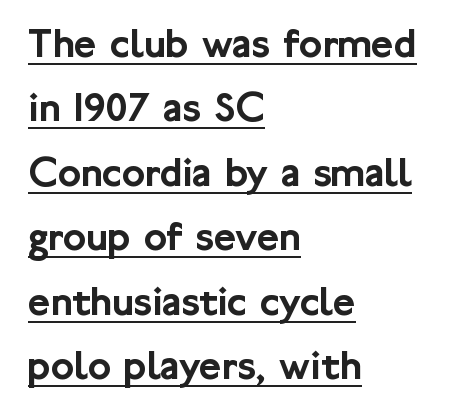
{"serif": "no", "italic": "no", "width": "normal", "stroke_contrast": "low", "x_height": "medium", "monospaced": "no", "underline": "yes", "align": "left", "line_spacing": "normal", "line_spacing_ratio": 1.5, "letter_spacing": "normal", "letter_spacing_em": 0.0, "glyph_px": 43}
